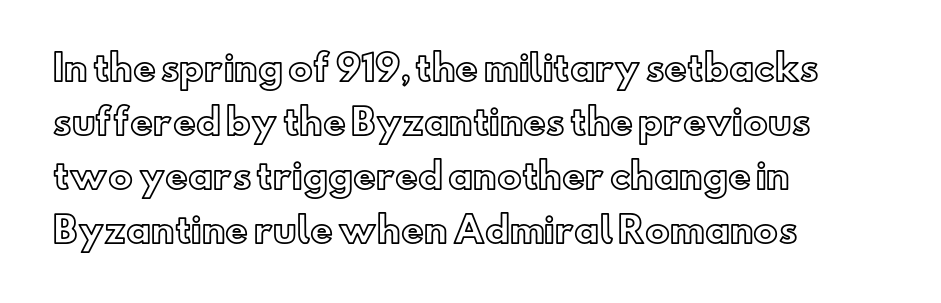
Caption: multi-line text, flush left, ragged right. The specimen omits any rule beneath the text block's lines. The letters advance in unequal steps, a hallmark of proportional type. The vertical gap from one line to the next is medium. Does the lettering tilt? It doesn't — this is upright.
